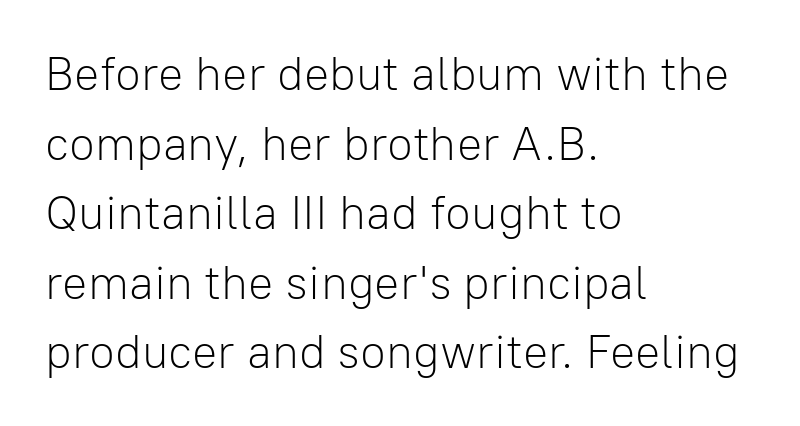
A roman cut, with each character standing at attention. The tracking reads as untouched default to a designer's eye. The letterforms sit at book weight or below. The passage shown is typed in a proportional face where columns would drift.
